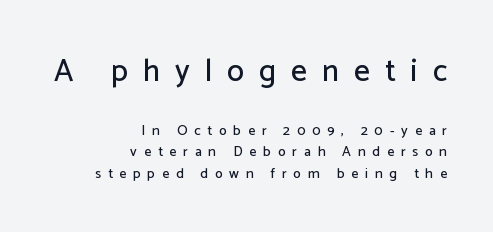
The image shows 31 px sans-serif type, upright; set right-aligned, normal line spacing (1.54x), unusually wide letter spacing (+0.49 em), not underlined; the first (top) block is 2.21x larger; low stroke contrast and a medium x-height.
